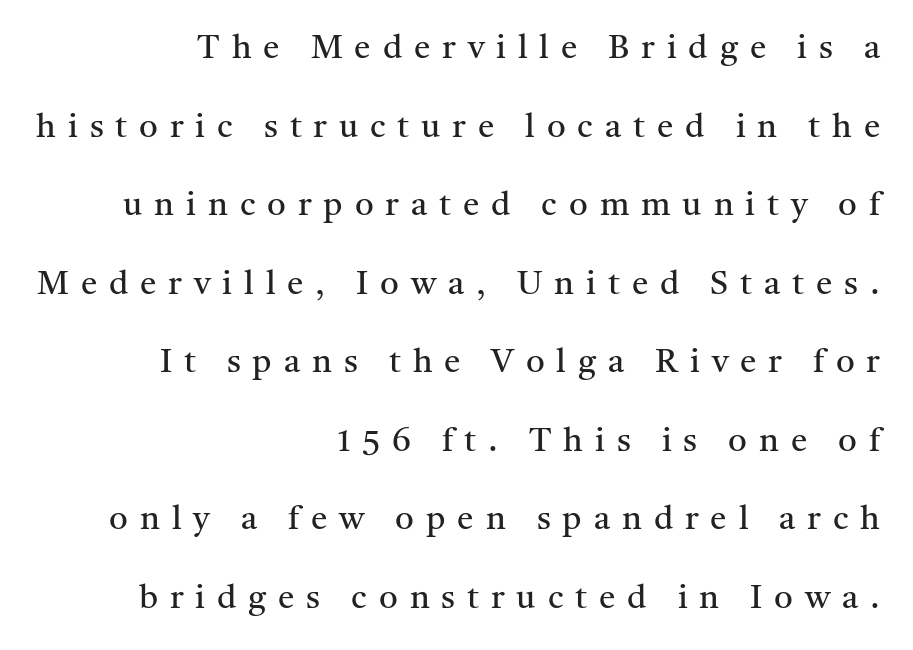
Caption: face not bold, strokes unweighted. The face used here is proportionally spaced, like ordinary book or web type. Whoever set this chose breathing room over compactness in the vertical rhythm. The glyphs in this specimen are seriffed.
